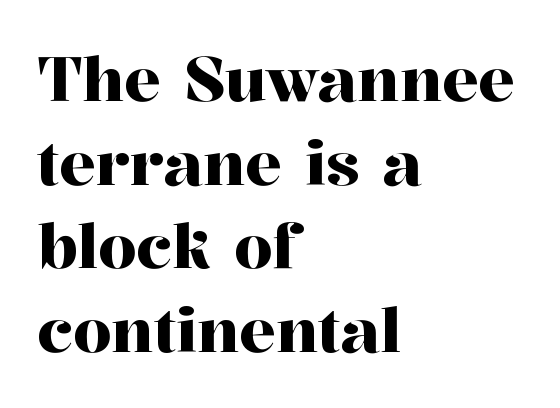
Old-style or modern, the face here clearly has serifs. The text block is weighted toward the left margin, trailing off unevenly rightward. Is there any slant? The stems are plumb. A normal amount of white space separates one row of letters from the next. Letter spacing: default.
